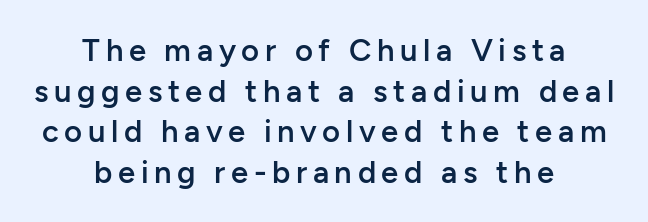
The face used here is a semibold: visibly heavier than regular, lighter than bold. Note the varied advance widths — an 'i' is clearly narrower than an 'm'. Does the leading feel generous? No, just average. What kind of face is this? One without serifs — a sans. Posture: upright roman.
